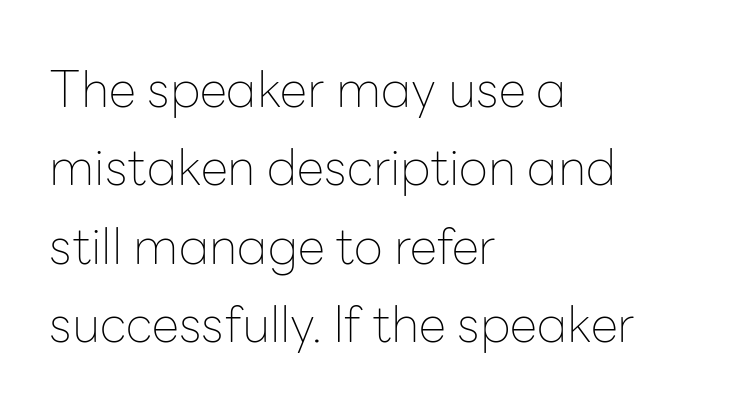
Q: Is the text bold? A: No.
Q: Is the text italic (slanted)? A: No, it is upright.
Q: Is the typeface a serif or a sans-serif typeface? A: Sans-serif.
Q: Is the text underlined? A: No.
Q: How is the paragraph aligned? A: Left-aligned.
Q: Is the spacing between letters normal or unusually wide? A: Normal.
Q: Is the spacing between lines tight, normal or loose? A: Normal.
Q: Width (condensed, normal, or wide)? A: Normal.
Q: Stroke contrast? A: Low.
Q: x-height? A: Medium.
Q: Monospaced? A: No.
